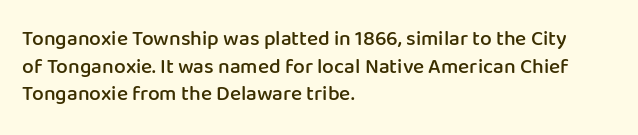
The image shows 21 px text type, upright; set left-aligned, normal line spacing (1.31x), normal letter spacing, not underlined.
